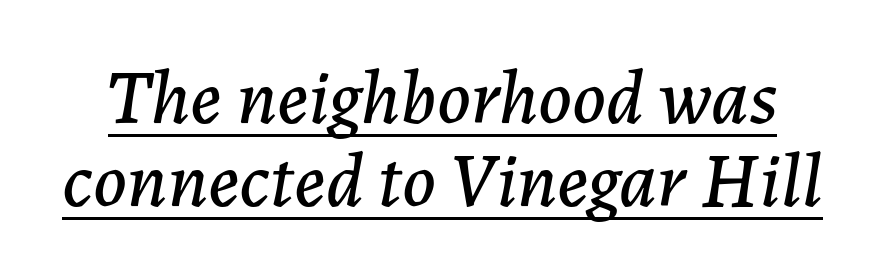
The image shows 77 px text type, italic (leaning right); set tight line spacing (1.08x), normal letter spacing, underlined; low stroke contrast and a medium x-height.
